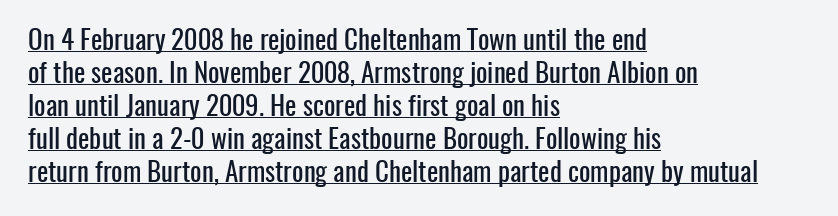
If you drew a ruler down the left edge, every line would touch it. The font's upright variant was chosen for this text. A baseline rule has been typeset under these characters. These lines keep a tight, regular rhythm from letter to letter.
